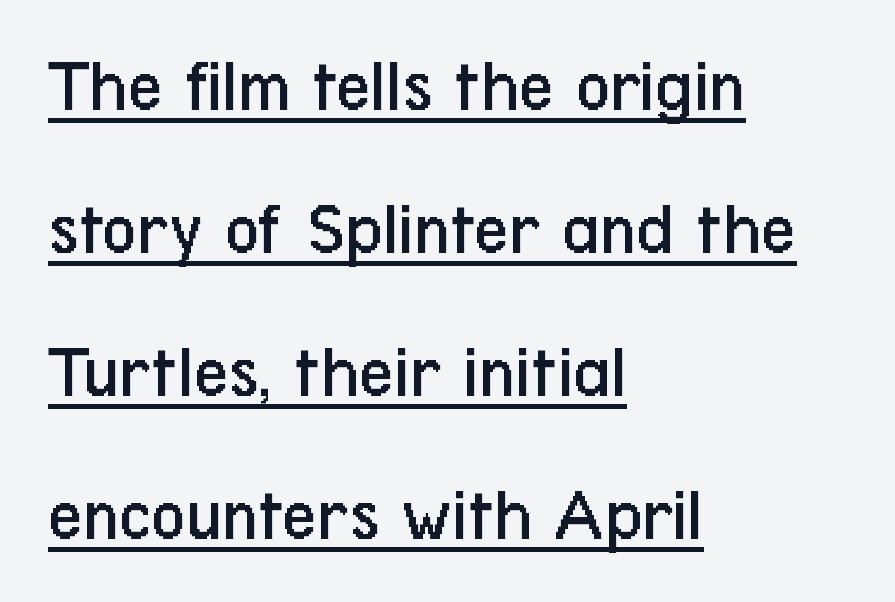
{"serif": "no", "italic": "no", "bold": "no", "weight": "regular", "width": "condensed", "stroke_contrast": "low", "x_height": "medium", "monospaced": "no", "underline": "yes", "align": "left", "line_spacing_ratio": 1.88, "letter_spacing": "normal", "letter_spacing_em": 0.0, "glyph_px": 76}
